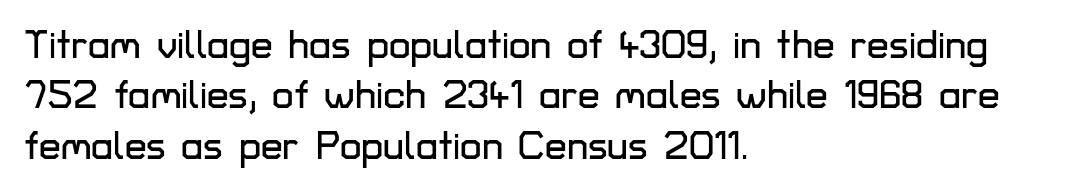
{"serif": "no", "italic": "no", "width": "normal", "stroke_contrast": "low", "x_height": "medium", "monospaced": "no", "underline": "no", "align": "left", "line_spacing": "normal", "line_spacing_ratio": 1.29, "letter_spacing": "normal", "letter_spacing_em": 0.0, "glyph_px": 39}
